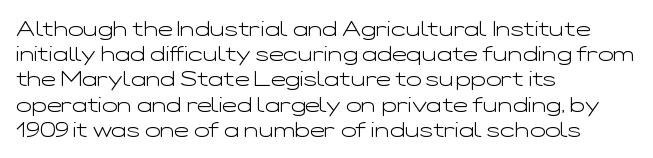
The image shows 20 px text type, upright; set left-aligned, normal line spacing (1.26x), normal letter spacing, not underlined.
